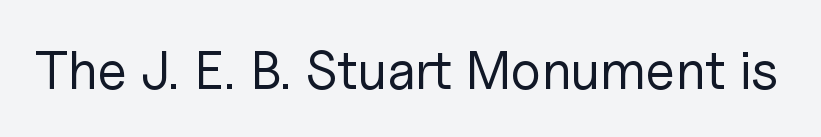
{"serif": "no", "italic": "no", "bold": "no", "weight": "regular", "width": "normal", "stroke_contrast": "low", "x_height": "medium", "monospaced": "no", "underline": "no", "letter_spacing": "normal", "letter_spacing_em": 0.0, "glyph_px": 54}
